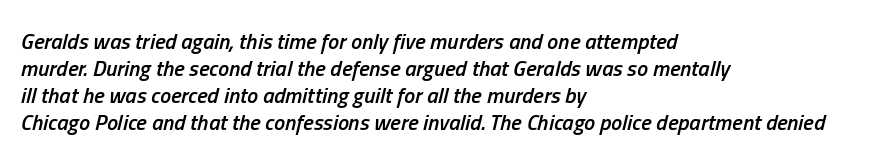
The image shows 22 px text type, italic (leaning right); set left-aligned, line spacing 1.23x, normal letter spacing, not underlined.
